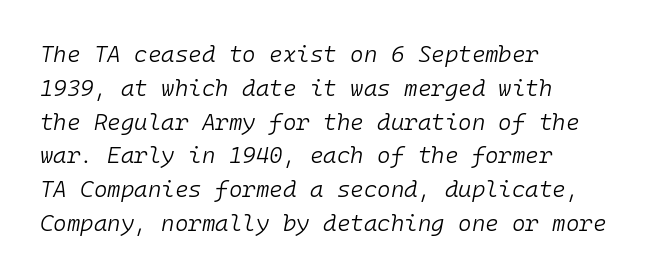
What stands out about the letter spacing? Nothing — it is the standard amount. The line-height multiplier appears to be the usual default. The rag falls on the right side of this text block. These glyphs show unthickened strokes, regular width or finer. Rule under the text: the space is simply empty.
